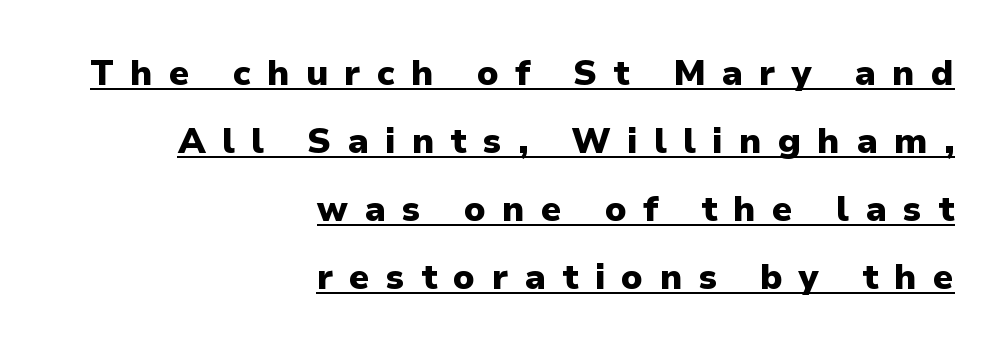
The lettering is marked with a stroke running underneath it. This sample has the flowing, uneven cadence of proportional lettering. The horizontal fit of the characters is loose and conspicuously gappy. This rendering employs a face without finishing strokes, i.e., a sans-serif. Tall strokes in this sample are plumb rather than angled. Plenty of ink on the page — the face is bold.
